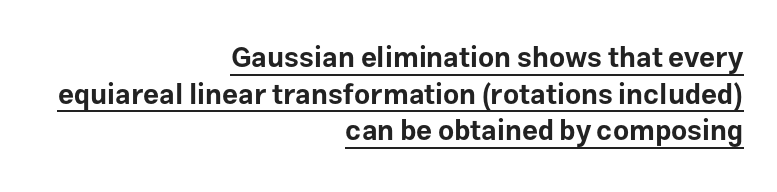
A typesetter would label this face a sans. There is no visible air inserted between adjacent glyphs. The lines sit at an ordinary, default distance from one another. Summary of weight: heavy, a full bold.
